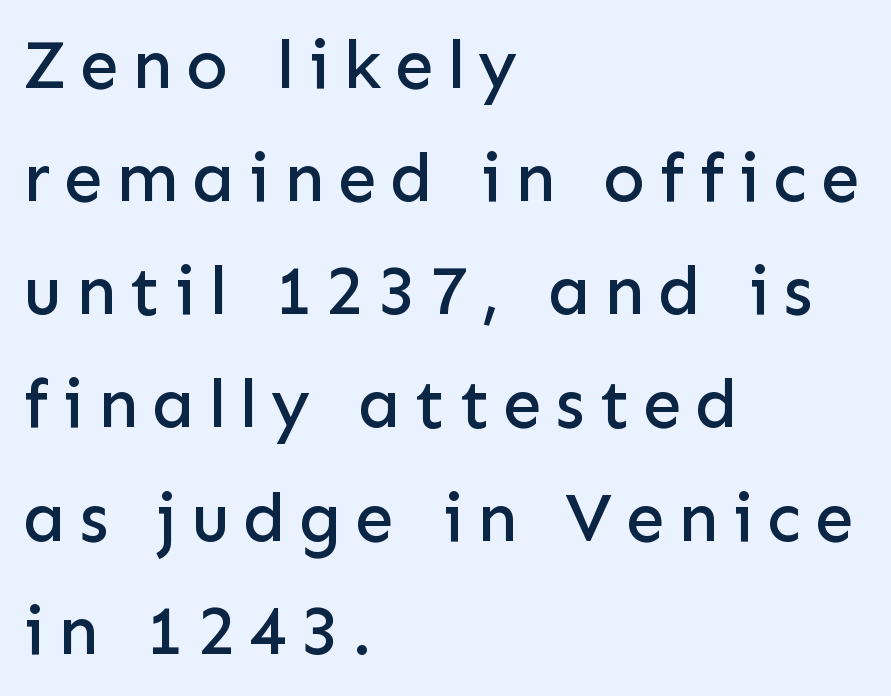
{"serif": "no", "italic": "no", "width": "normal", "stroke_contrast": "low", "x_height": "medium", "monospaced": "no", "underline": "no", "align": "left", "line_spacing": "normal", "line_spacing_ratio": 1.64, "letter_spacing": "wide", "letter_spacing_em": 0.2, "glyph_px": 69}
